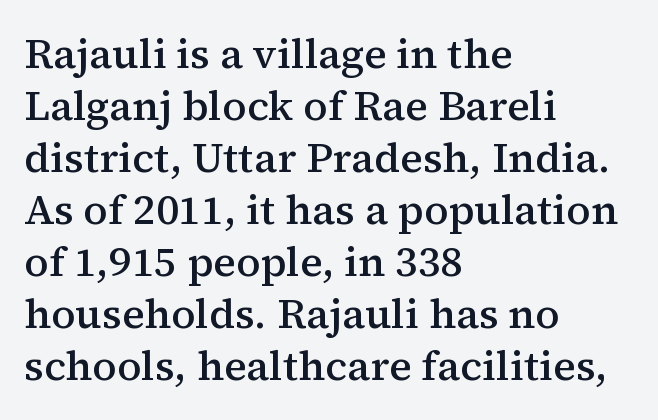
Nope, not italic — everything's standing straight. A student would call this left alignment; a typographer would say flush left, rag right. Unmarked baselines from the first word to the last. Think of a printed novel: that variable character pitch is what you see here.
